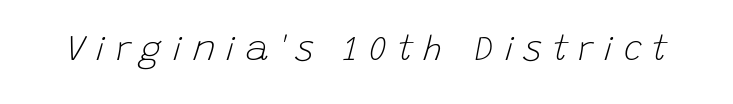
Q: Is the text bold? A: No.
Q: Is the text italic (slanted)? A: Yes, it leans right by about 15 degrees.
Q: Is the text underlined? A: No.
Q: Is the spacing between letters normal or unusually wide? A: Unusually wide.
Q: Width (condensed, normal, or wide)? A: Normal.
Q: Stroke contrast? A: Low.
Q: x-height? A: Large.
Q: Monospaced? A: No.
